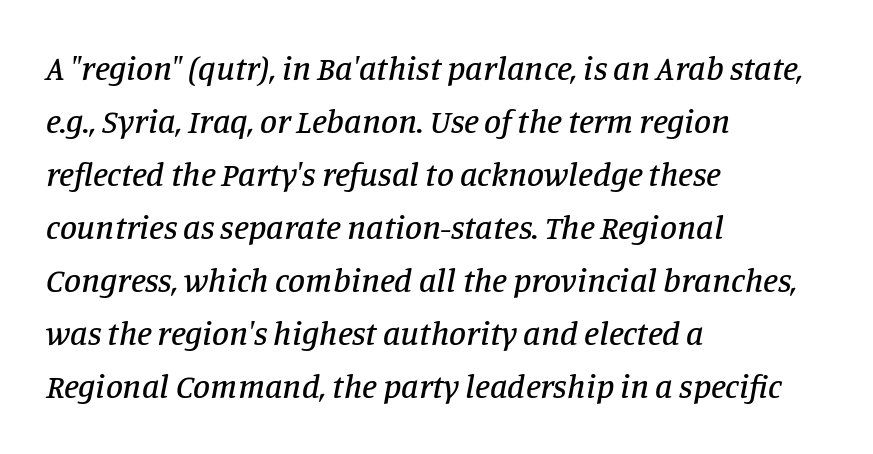
{"serif": "yes", "italic": "yes", "lean": "right", "slant_degrees": 11, "width": "normal", "stroke_contrast": "low", "x_height": "large", "monospaced": "no", "underline": "no", "align": "left", "line_spacing": "normal", "line_spacing_ratio": 1.56, "letter_spacing": "normal", "letter_spacing_em": 0.0, "glyph_px": 34}
